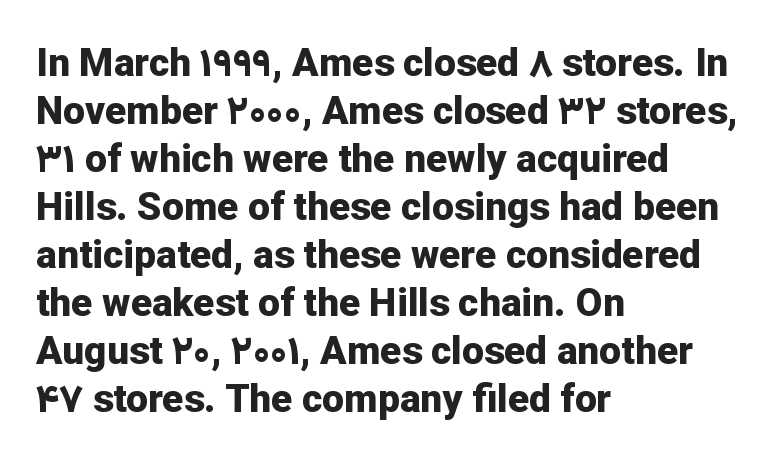
The image shows 39 px bold sans-serif type, upright; set left-aligned, line spacing 1.23x, normal letter spacing, not underlined; low stroke contrast and a medium x-height.
